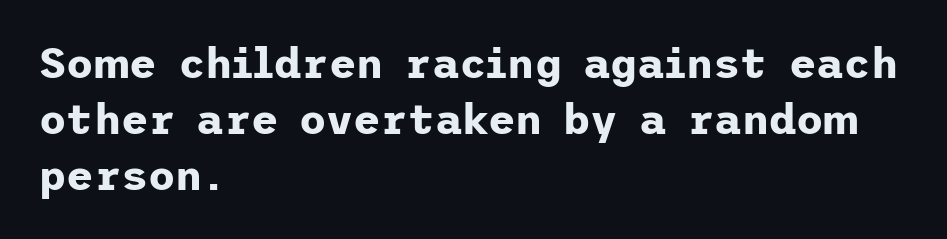
Q: Is the text bold? A: Yes.
Q: Is the text italic (slanted)? A: No, it is upright.
Q: Is the typeface a serif or a sans-serif typeface? A: Sans-serif.
Q: Is the text underlined? A: No.
Q: How is the paragraph aligned? A: Left-aligned.
Q: Is the spacing between letters normal or unusually wide? A: Normal.
Q: Is the spacing between lines tight, normal or loose? A: Normal.
Q: Width (condensed, normal, or wide)? A: Normal.
Q: Stroke contrast? A: Low.
Q: x-height? A: Medium.
